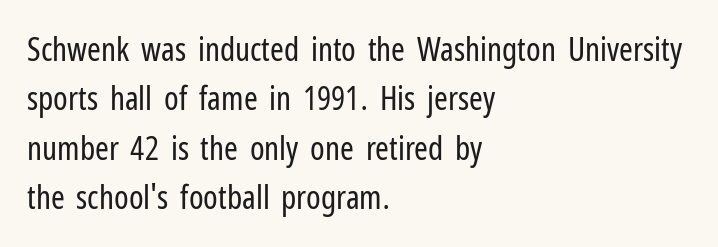
{"serif": "no", "italic": "no", "bold": "no", "weight": "regular", "width": "condensed", "stroke_contrast": "low", "x_height": "medium", "monospaced": "no", "underline": "no", "align": "left", "line_spacing": "normal", "line_spacing_ratio": 1.5, "letter_spacing": "normal", "letter_spacing_em": 0.0, "glyph_px": 33}
